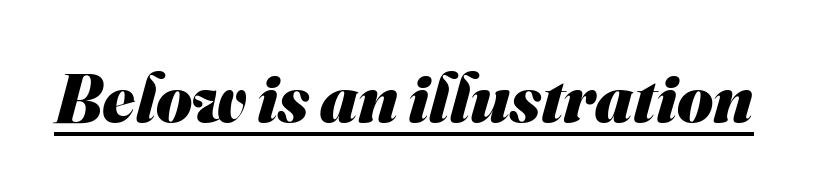
{"serif": "no", "bold": "yes", "weight": "heavy", "width": "normal", "stroke_contrast": "medium", "x_height": "small", "monospaced": "no", "underline": "yes", "letter_spacing": "normal", "letter_spacing_em": 0.0, "glyph_px": 69}
